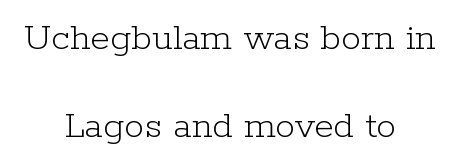
The image shows 40 px light serif type, upright; set centered, loose line spacing (2.19x), normal letter spacing, not underlined; low stroke contrast and a medium x-height.
